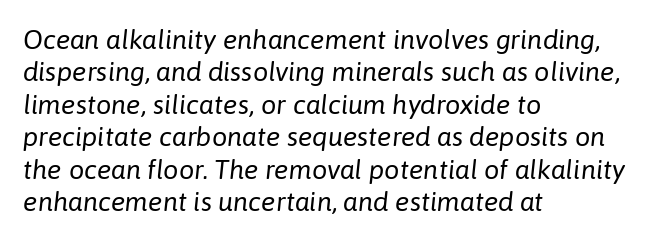
{"italic": "yes", "lean": "right", "slant_degrees": 6, "bold": "no", "underline": "no", "align": "left", "line_spacing_ratio": 1.2, "letter_spacing": "normal", "letter_spacing_em": 0.0, "glyph_px": 27}
